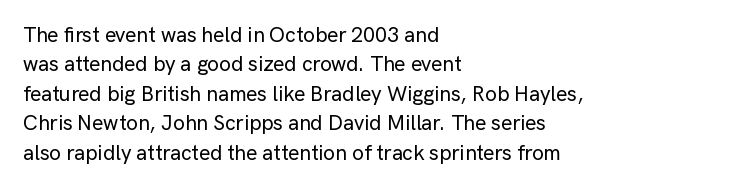
{"italic": "no", "underline": "no", "align": "left", "line_spacing": "normal", "line_spacing_ratio": 1.4, "letter_spacing": "normal", "letter_spacing_em": 0.0, "glyph_px": 21}
